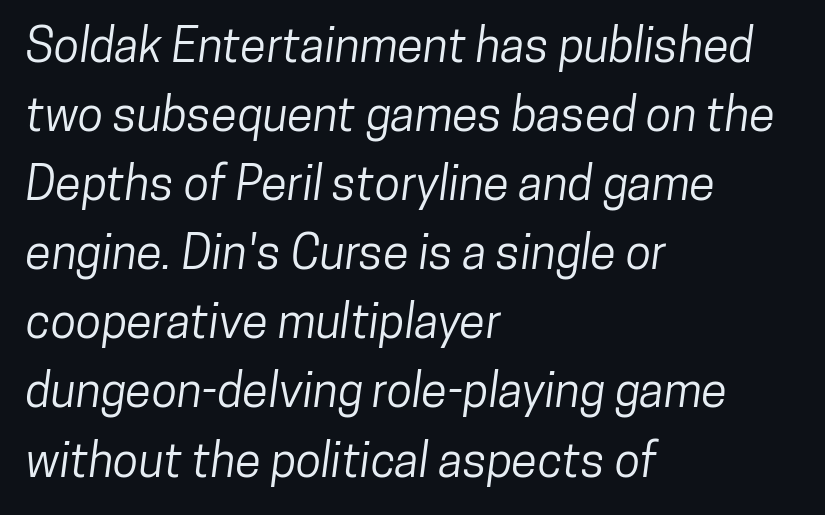
Q: Is the typeface a serif or a sans-serif typeface? A: Sans-serif.
Q: Is the text underlined? A: No.
Q: How is the paragraph aligned? A: Left-aligned.
Q: Is the spacing between letters normal or unusually wide? A: Normal.
Q: Is the spacing between lines tight, normal or loose? A: Normal.
Q: Width (condensed, normal, or wide)? A: Condensed.
Q: Stroke contrast? A: Low.
Q: x-height? A: Medium.
Q: Monospaced? A: No.
